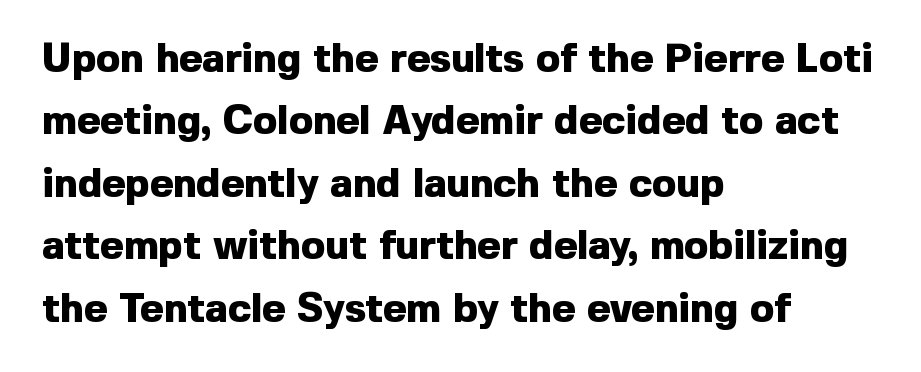
Horizontal bands of white between lines are of average thickness. Look at the bottom of the vertical strokes: they stop flat, with no serifs. Casual observation: everything's shoved over to the left. Words float on clear page, feet unadorned. As a designer I'd log this as weight 700, bold.
